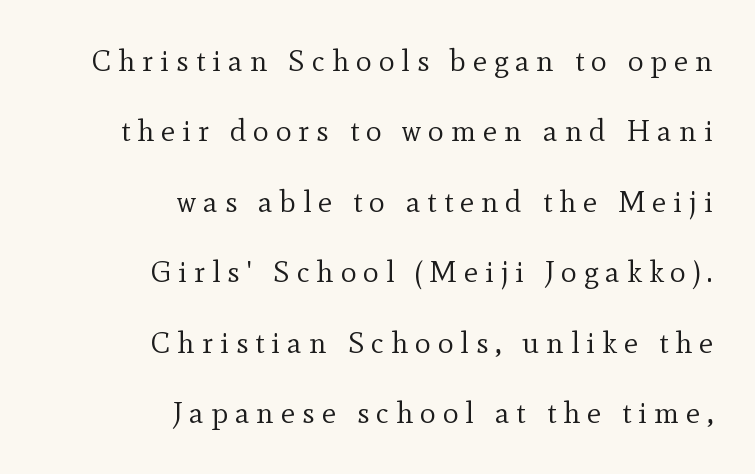
{"serif": "yes", "italic": "no", "bold": "no", "weight": "regular", "width": "normal", "x_height": "small", "monospaced": "no", "underline": "no", "align": "right", "line_spacing": "loose", "line_spacing_ratio": 2.35, "letter_spacing": "wide", "letter_spacing_em": 0.23, "glyph_px": 30}
